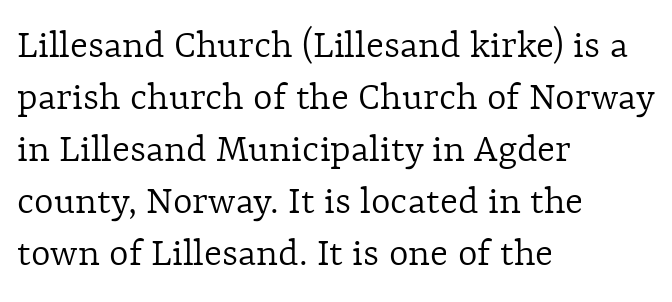
{"italic": "no", "bold": "no", "weight": "light", "width": "normal", "x_height": "medium", "monospaced": "no", "underline": "no", "align": "left", "line_spacing_ratio": 1.24, "letter_spacing": "normal", "letter_spacing_em": 0.0, "glyph_px": 42}
